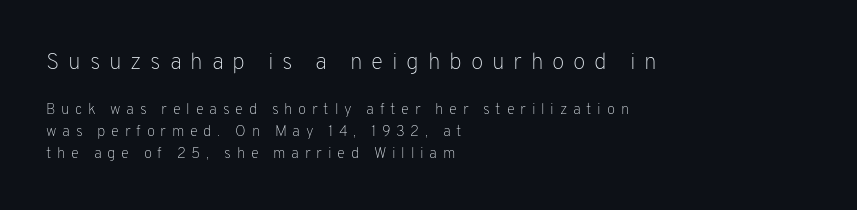
The image shows 23 px text type, upright; set left-aligned, normal line spacing (1.49x), unusually wide letter spacing (+0.38 em), not underlined; the first (top) block is 1.53x larger.
